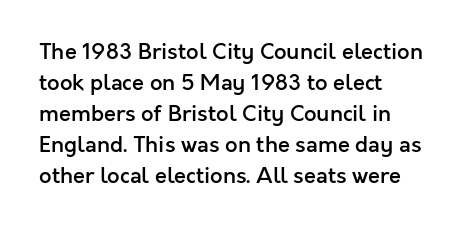
{"italic": "no", "bold": "semi", "underline": "no", "align": "left", "line_spacing": "normal", "line_spacing_ratio": 1.41, "letter_spacing": "normal", "letter_spacing_em": 0.0, "glyph_px": 22}
